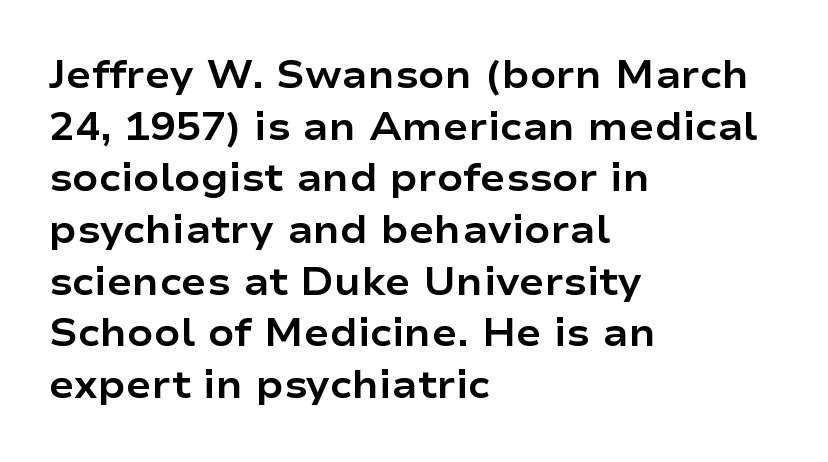
In terms of posture, this sample is upright. The face used here has the dense, thick strokes of a bold. The block of text has a typical density, with ordinary space between rows. No extra tracking has been applied to these lines. Do the characters align in a grid? No, the font is proportional.
